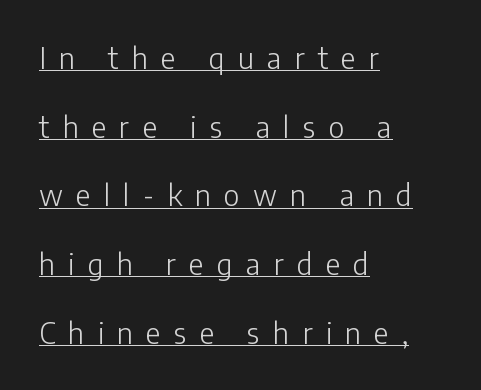
{"serif": "no", "italic": "no", "bold": "no", "weight": "light", "width": "normal", "stroke_contrast": "low", "x_height": "medium", "monospaced": "no", "underline": "yes", "align": "left", "line_spacing": "loose", "line_spacing_ratio": 2.37, "letter_spacing": "wide", "letter_spacing_em": 0.45, "glyph_px": 29}
